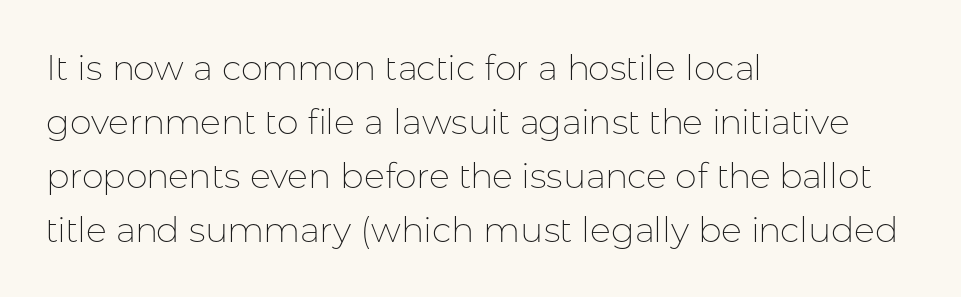
{"serif": "no", "italic": "no", "bold": "no", "weight": "thin", "width": "normal", "stroke_contrast": "low", "x_height": "medium", "monospaced": "no", "underline": "no", "align": "left", "line_spacing": "normal", "line_spacing_ratio": 1.54, "letter_spacing": "normal", "letter_spacing_em": 0.0, "glyph_px": 35}
